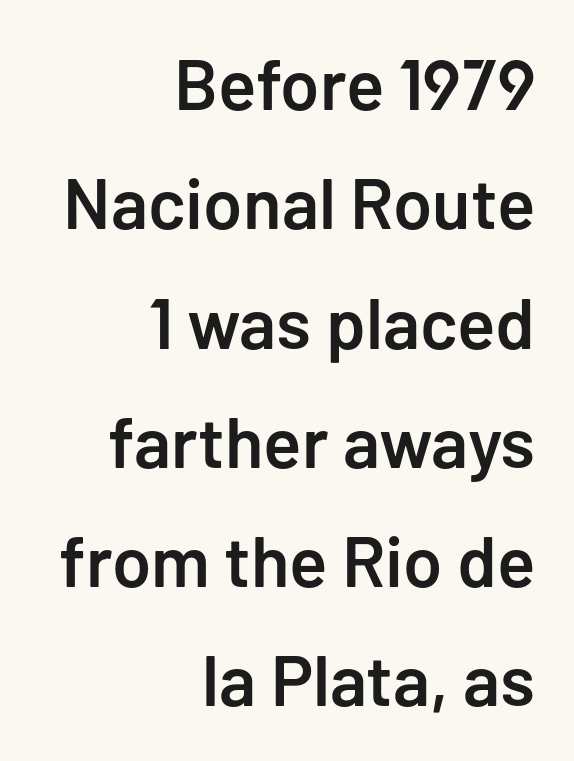
The face used here is a semibold: visibly heavier than regular, lighter than bold. Each row of text sits above clean, open space. This sample is right-justified, so line beginnings fall wherever the words allow. Classification — sans serif. Rendered with straight, roman letterforms.
